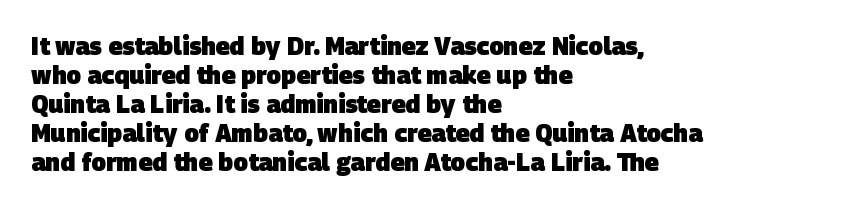
A student would call this left alignment; a typographer would say flush left, rag right. A typesetter would call this zero additional tracking. The zone under the glyphs is completely vacant. Pretty heavy lettering here — definitely bold.
